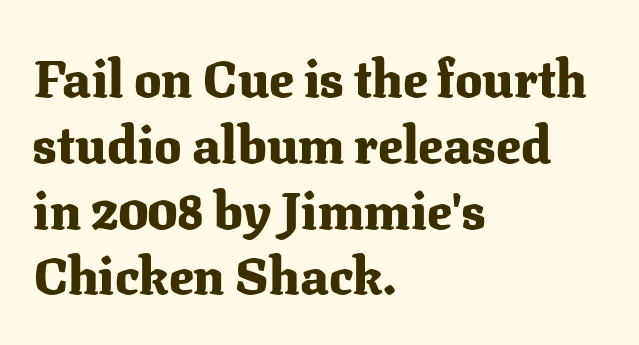
Leading matches the norm, producing a regular column. Words float on clear page, feet unadorned. Weight: bold. Think of a printed novel: that variable character pitch is what you see here.
